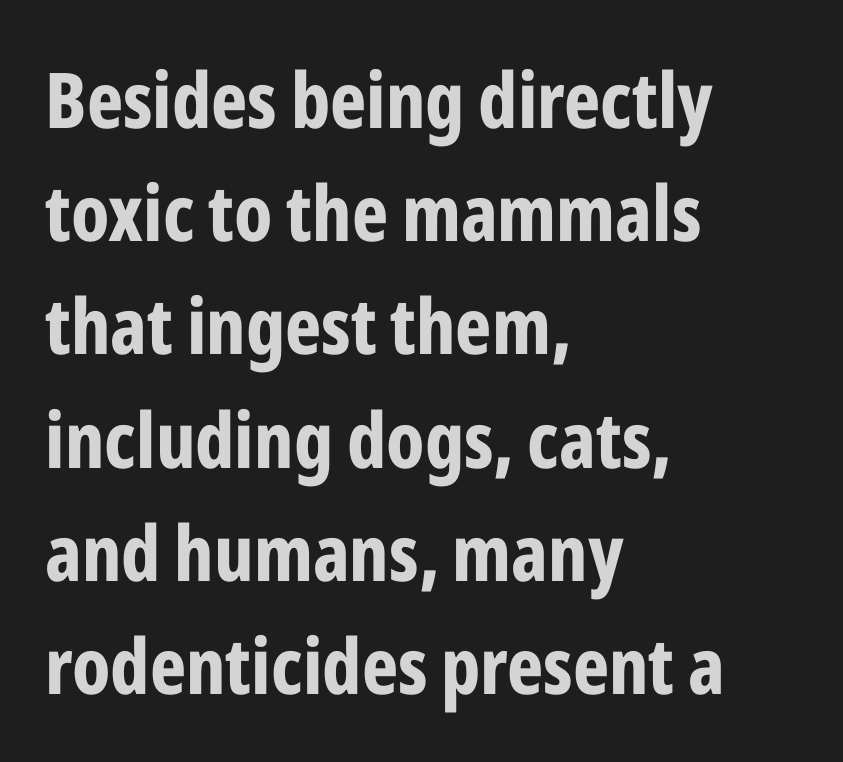
The image shows 77 px bold, condensed sans-serif type, upright; set left-aligned, normal line spacing (1.47x), normal letter spacing, not underlined; low stroke contrast and a medium x-height.
